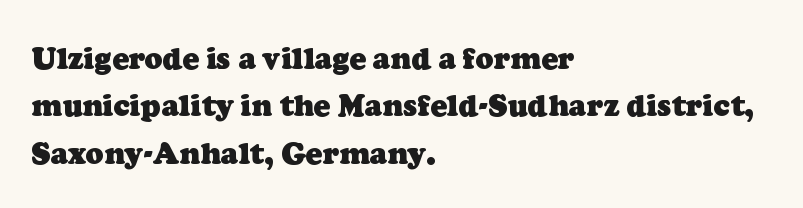
Q: Is the text bold? A: Yes.
Q: Is the typeface a serif or a sans-serif typeface? A: Serif.
Q: Is the text underlined? A: No.
Q: How is the paragraph aligned? A: Left-aligned.
Q: Is the spacing between letters normal or unusually wide? A: Normal.
Q: Is the spacing between lines tight, normal or loose? A: Normal.
Q: Width (condensed, normal, or wide)? A: Normal.
Q: Stroke contrast? A: Low.
Q: x-height? A: Medium.
Q: Monospaced? A: No.
